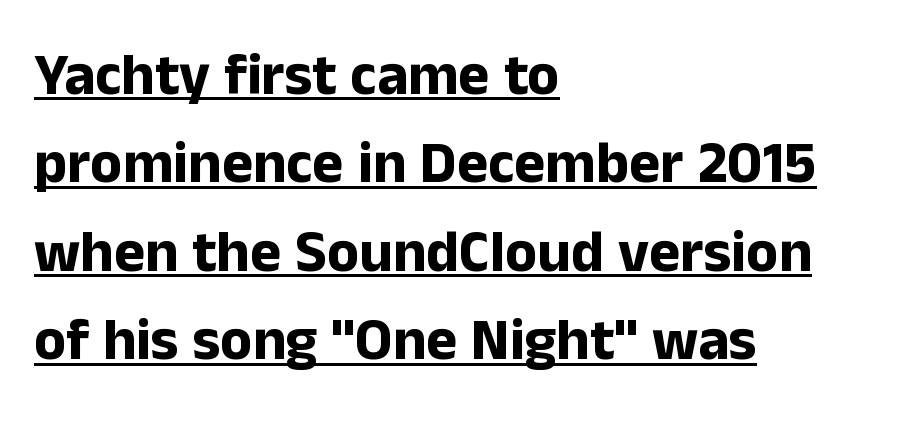
Q: Is the text bold? A: Yes.
Q: Is the text italic (slanted)? A: No, it is upright.
Q: Is the typeface a serif or a sans-serif typeface? A: Sans-serif.
Q: Is the text underlined? A: Yes.
Q: How is the paragraph aligned? A: Left-aligned.
Q: Is the spacing between letters normal or unusually wide? A: Normal.
Q: Is the spacing between lines tight, normal or loose? A: Normal.
Q: Width (condensed, normal, or wide)? A: Normal.
Q: Stroke contrast? A: Low.
Q: x-height? A: Medium.
Q: Monospaced? A: No.
